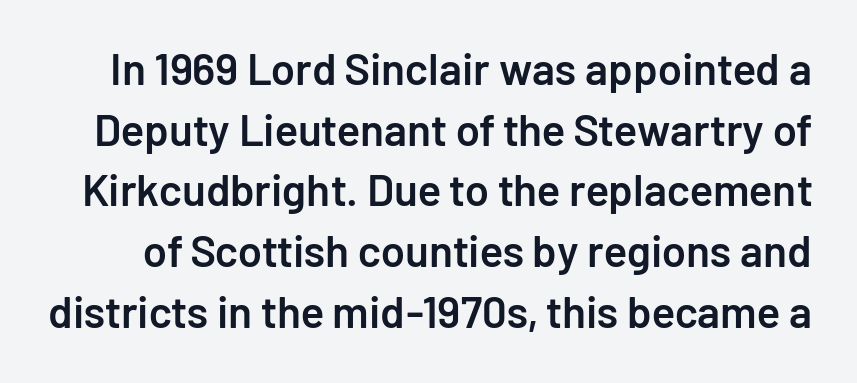
{"serif": "no", "italic": "no", "bold": "semi", "weight": "semibold", "width": "normal", "stroke_contrast": "low", "x_height": "medium", "monospaced": "no", "underline": "no", "line_spacing": "normal", "line_spacing_ratio": 1.38, "letter_spacing": "normal", "letter_spacing_em": 0.0, "glyph_px": 44}
